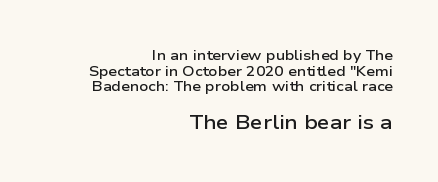
The image shows 20 px text type, upright; set right-aligned, tight line spacing (1.11x), normal letter spacing, not underlined; the second (bottom) block is 1.43x larger.
